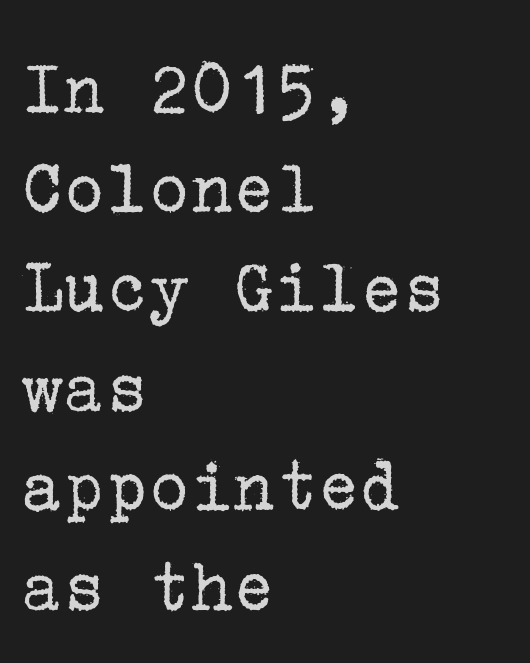
Q: Is the text bold? A: No.
Q: Is the text italic (slanted)? A: No, it is upright.
Q: Is the typeface a serif or a sans-serif typeface? A: Serif.
Q: Is the text underlined? A: No.
Q: How is the paragraph aligned? A: Left-aligned.
Q: Is the spacing between letters normal or unusually wide? A: Normal.
Q: Is the spacing between lines tight, normal or loose? A: Normal.
Q: Width (condensed, normal, or wide)? A: Normal.
Q: Stroke contrast? A: Low.
Q: x-height? A: Medium.
